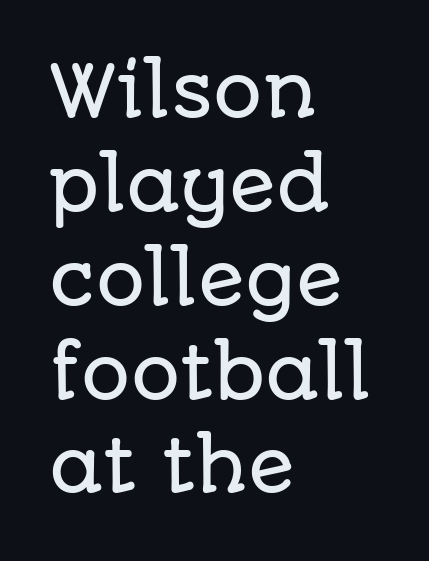
{"serif": "no", "italic": "no", "width": "normal", "stroke_contrast": "low", "x_height": "large", "monospaced": "no", "underline": "no", "align": "left", "line_spacing": "normal", "line_spacing_ratio": 1.36, "letter_spacing": "normal", "letter_spacing_em": 0.0, "glyph_px": 69}
